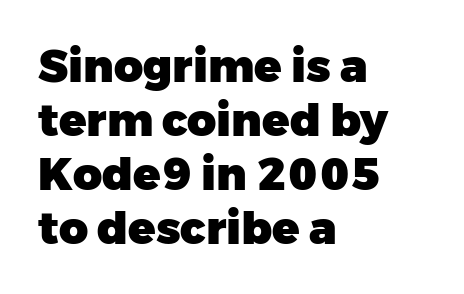
The image shows 45 px heavy sans-serif type, upright; set left-aligned, line spacing 1.2x, normal letter spacing, not underlined; low stroke contrast and a medium x-height.
